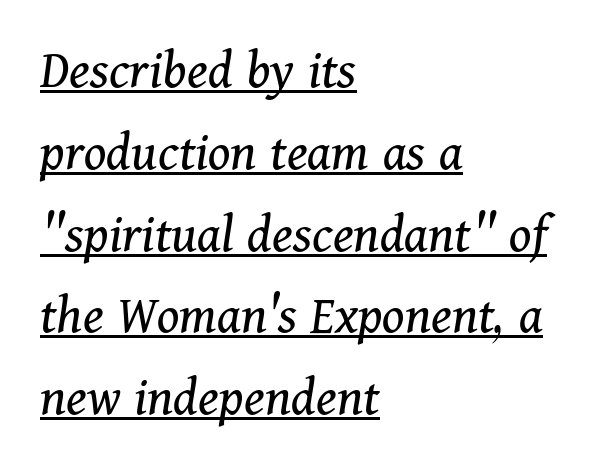
The image shows 56 px regular-weight serif type, italic (leaning right); set left-aligned, normal line spacing (1.46x), normal letter spacing, underlined; medium stroke contrast and a medium x-height.
